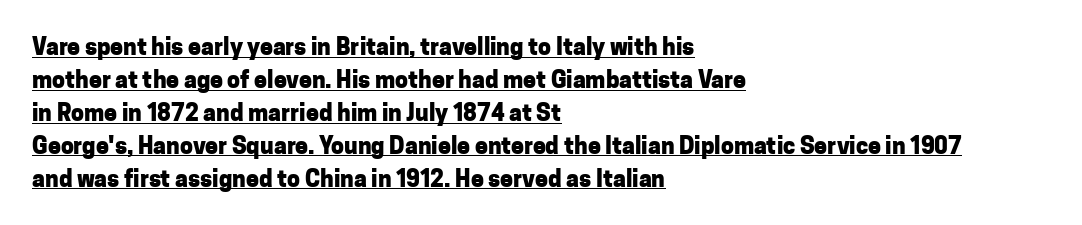
{"italic": "no", "bold": "yes", "underline": "yes", "align": "left", "line_spacing": "normal", "line_spacing_ratio": 1.43, "letter_spacing": "normal", "letter_spacing_em": 0.0, "glyph_px": 23}
